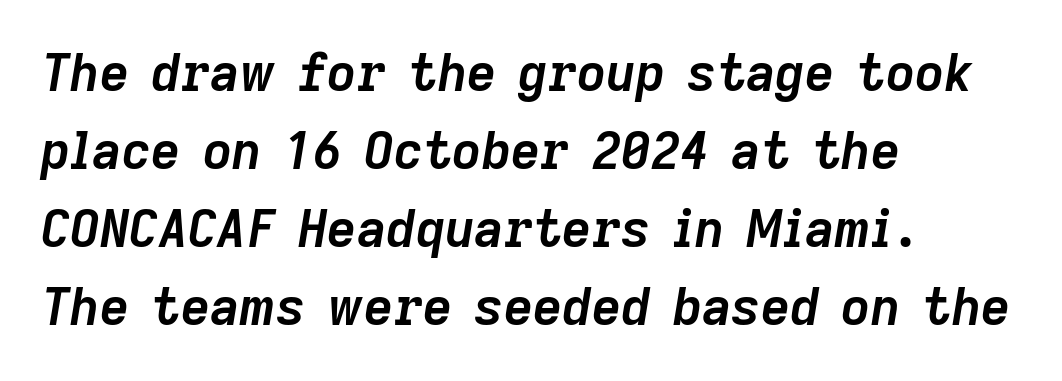
Q: Is the text bold? A: Yes.
Q: Is the text italic (slanted)? A: Yes, it leans right by about 9 degrees.
Q: Is the text underlined? A: No.
Q: How is the paragraph aligned? A: Left-aligned.
Q: Is the spacing between letters normal or unusually wide? A: Normal.
Q: Is the spacing between lines tight, normal or loose? A: Normal.
Q: Width (condensed, normal, or wide)? A: Normal.
Q: Stroke contrast? A: Low.
Q: x-height? A: Medium.
Q: Monospaced? A: No.
